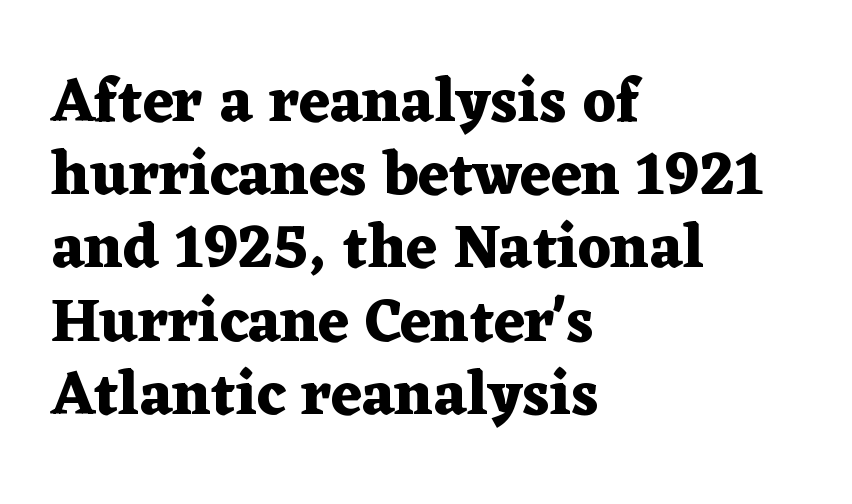
The image shows 61 px heavy, wide serif type, upright; set left-aligned, line spacing 1.2x, normal letter spacing, not underlined; medium stroke contrast and a medium x-height.
